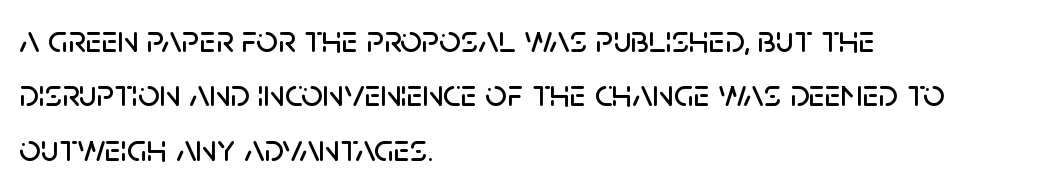
Q: Is the text italic (slanted)? A: No, it is upright.
Q: Is the typeface a serif or a sans-serif typeface? A: Sans-serif.
Q: Is the text underlined? A: No.
Q: How is the paragraph aligned? A: Left-aligned.
Q: Is the spacing between letters normal or unusually wide? A: Normal.
Q: Is the spacing between lines tight, normal or loose? A: Normal.
Q: Width (condensed, normal, or wide)? A: Normal.
Q: Stroke contrast? A: Low.
Q: x-height? A: Large.
Q: Monospaced? A: No.
